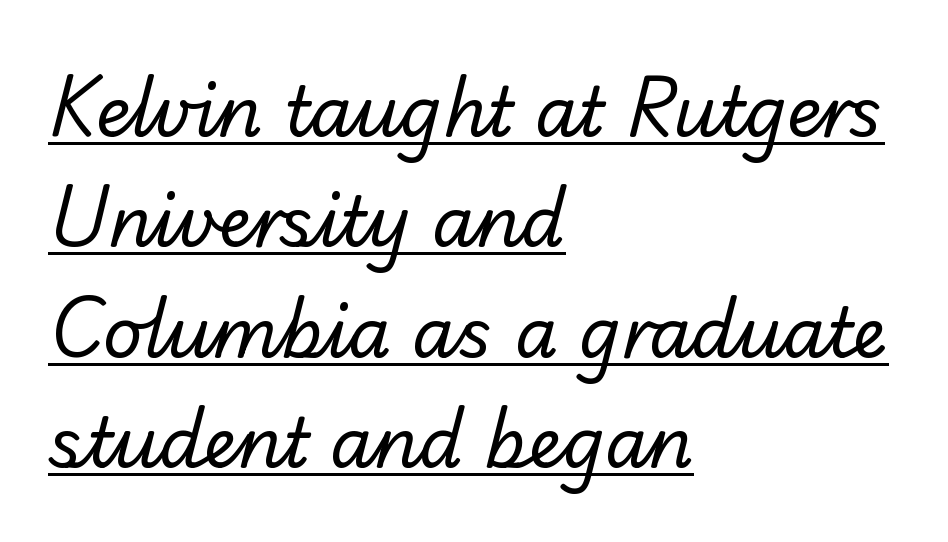
Descenders here cross a horizontal rule under the line. Note: no serifs on the glyphs. The leading is moderate, giving the passage an even texture. Compared with a typical body face, this is equally light or lighter still.
